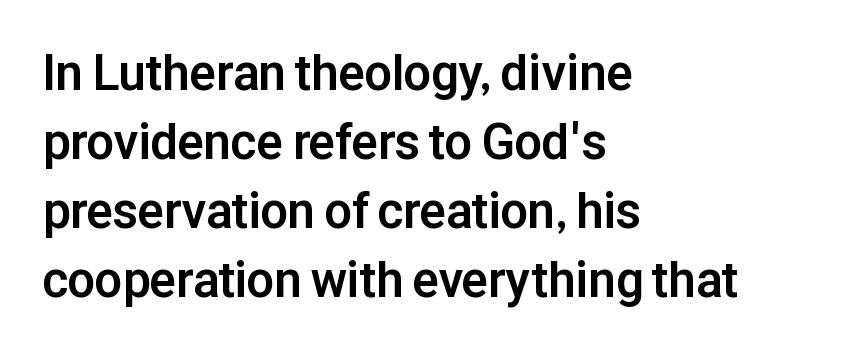
{"serif": "no", "italic": "no", "bold": "yes", "weight": "bold", "width": "normal", "stroke_contrast": "low", "x_height": "medium", "monospaced": "no", "underline": "no", "align": "left", "line_spacing": "normal", "line_spacing_ratio": 1.41, "letter_spacing": "normal", "letter_spacing_em": 0.0, "glyph_px": 49}
